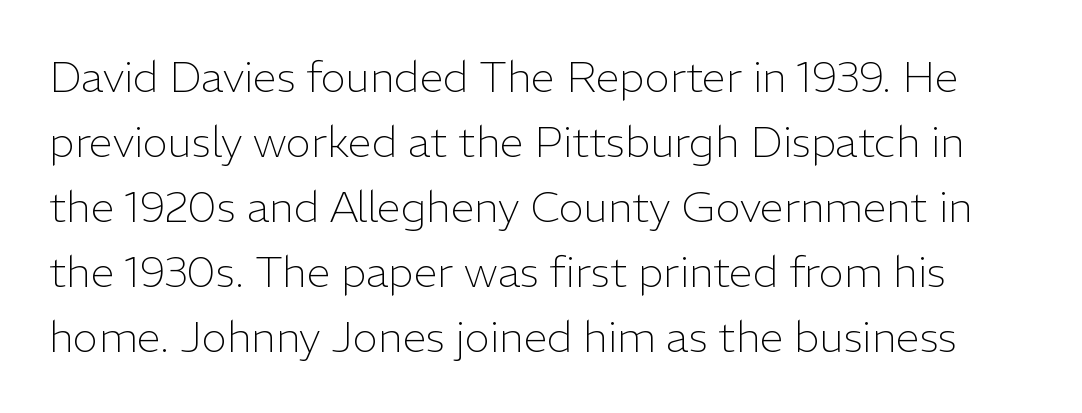
{"serif": "no", "italic": "no", "bold": "no", "weight": "light", "width": "normal", "stroke_contrast": "low", "x_height": "medium", "monospaced": "no", "underline": "no", "line_spacing": "normal", "line_spacing_ratio": 1.51, "letter_spacing": "normal", "letter_spacing_em": 0.0, "glyph_px": 43}
